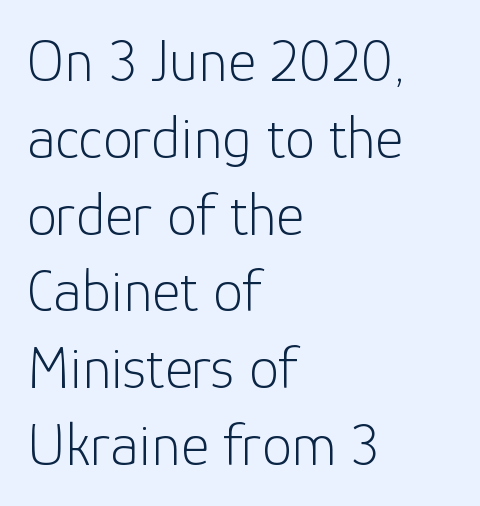
{"serif": "no", "italic": "no", "bold": "no", "weight": "light", "width": "normal", "stroke_contrast": "low", "x_height": "medium", "monospaced": "no", "underline": "no", "align": "left", "line_spacing": "normal", "line_spacing_ratio": 1.28, "letter_spacing": "normal", "letter_spacing_em": 0.0, "glyph_px": 60}
